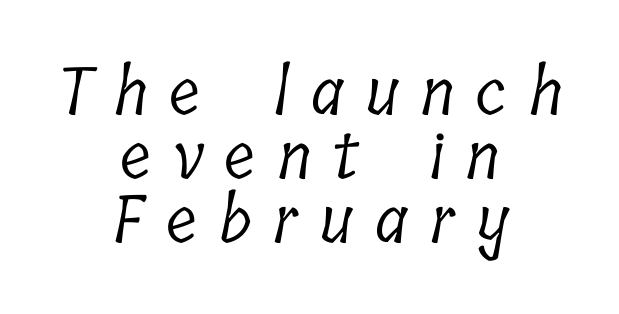
Leftover space on each line is divided equally before and after the words. Clear beneath every line of the passage. No chunkiness to these letters — they're not bold. How would I describe the line gaps? Narrow and economical. The line texture is sparse and dotted thanks to wide tracking. The letters advance in unequal steps, a hallmark of proportional type.
